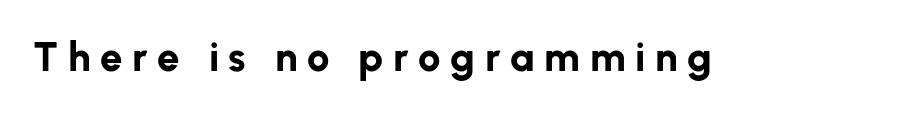
Q: Is the text bold? A: Yes.
Q: Is the text italic (slanted)? A: No, it is upright.
Q: Is the typeface a serif or a sans-serif typeface? A: Sans-serif.
Q: Is the text underlined? A: No.
Q: Is the spacing between letters normal or unusually wide? A: Unusually wide.
Q: Width (condensed, normal, or wide)? A: Normal.
Q: Stroke contrast? A: Low.
Q: x-height? A: Medium.
Q: Monospaced? A: No.
